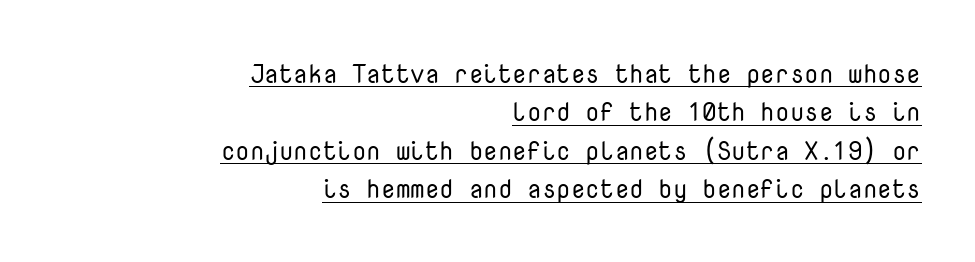
The image shows 26 px text type, upright; set right-aligned, normal line spacing (1.48x), normal letter spacing, underlined.
